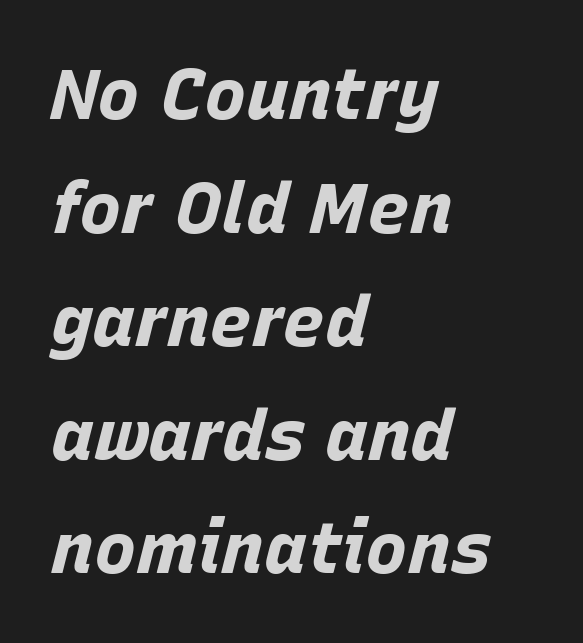
{"italic": "yes", "lean": "right", "slant_degrees": 15, "bold": "yes", "weight": "bold", "width": "normal", "stroke_contrast": "low", "x_height": "large", "monospaced": "no", "underline": "no", "align": "left", "line_spacing": "normal", "line_spacing_ratio": 1.6, "letter_spacing": "normal", "letter_spacing_em": 0.0, "glyph_px": 71}
